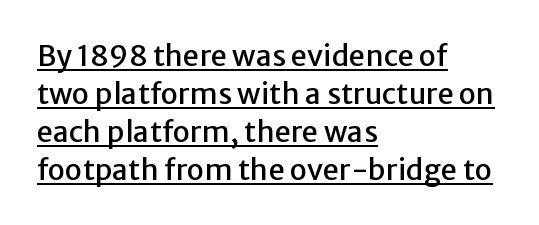
The image shows 29 px sans-serif type, upright; set left-aligned, normal line spacing (1.31x), normal letter spacing, underlined; low stroke contrast and a medium x-height.
